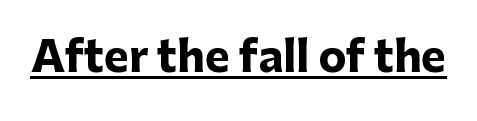
Every word sits above its own underline. Each letter keeps its own natural width here, so spacing adapts to shape. Nothing sits at the stroke ends, so this counts as sans-serif. I'd describe the lettering as bold — thick and assertive.
